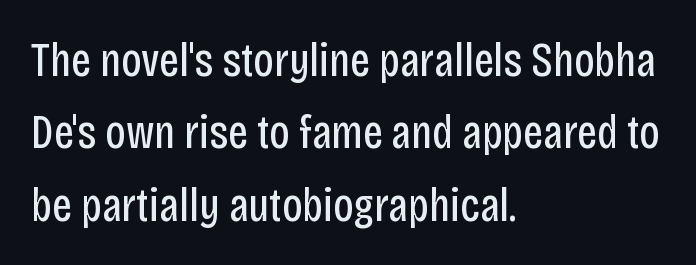
{"serif": "no", "italic": "no", "bold": "no", "weight": "regular", "width": "condensed", "stroke_contrast": "low", "x_height": "large", "monospaced": "no", "underline": "no", "align": "left", "line_spacing": "normal", "line_spacing_ratio": 1.51, "letter_spacing": "normal", "letter_spacing_em": 0.0, "glyph_px": 48}
